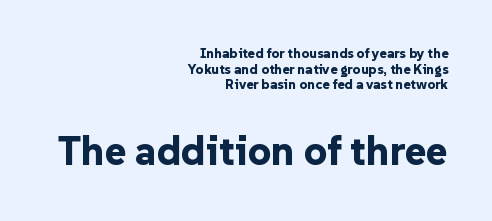
The image shows 41 px bold sans-serif type, upright; set right-aligned, tight line spacing (1.12x), normal letter spacing, not underlined; the second (bottom) block is 2.93x larger; low stroke contrast and a medium x-height.
